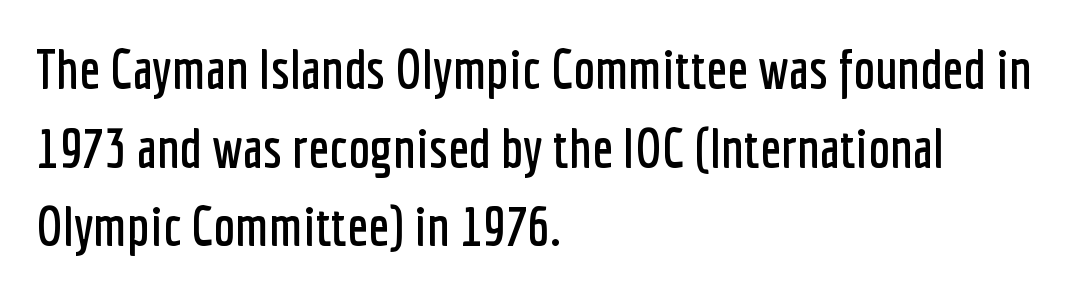
The image shows 55 px condensed sans-serif type, upright; set left-aligned, normal line spacing (1.43x), normal letter spacing, not underlined; low stroke contrast and a medium x-height.
